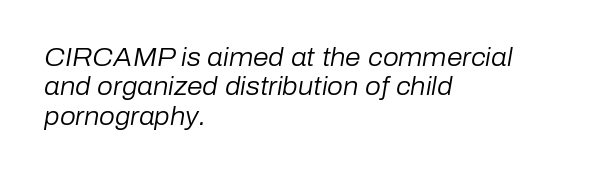
One-word summary of the alignment: left. This is not heavy type; no bold has been used. The axis of the letterforms is tilted away from vertical. Students, note that the glyphs here touch the page at normal intervals. The foot of each line stays bare and open.
